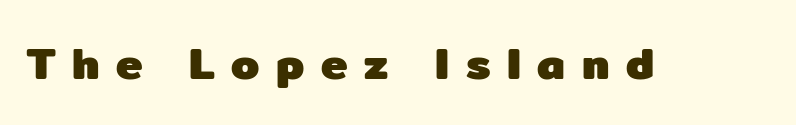
The image shows 45 px heavy sans-serif type, upright; set unusually wide letter spacing (+0.37 em), not underlined; low stroke contrast and a medium x-height.
